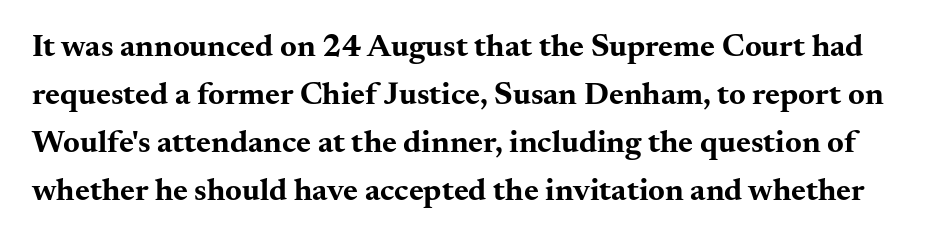
Clear beneath every line of the passage. The rendering uses natural spacing where letterforms have individual widths. These lines keep a tight, regular rhythm from letter to letter. Chunky letters — that's bold for sure. This sample uses a serif face.
